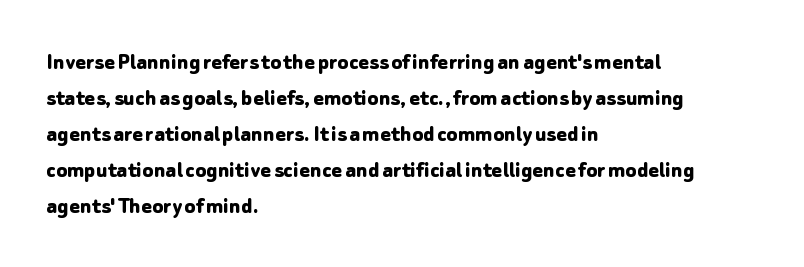
The image shows 25 px bold type, upright; set left-aligned, normal line spacing (1.44x), normal letter spacing, not underlined.
